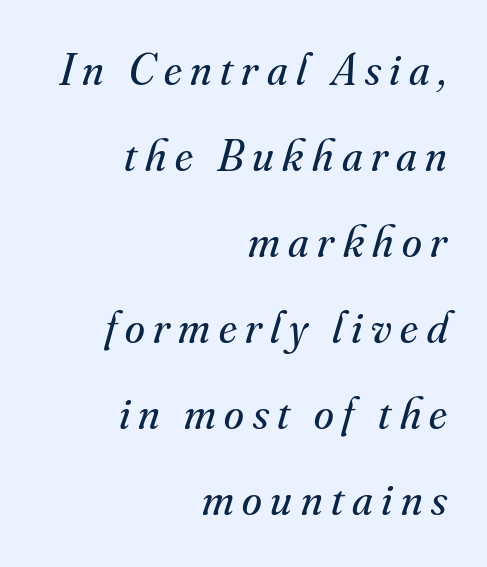
Beneath every word, the page is bare. One glance says open: line gaps are wider than usual. The font is comparable to plain body text, perhaps lighter. The lines in this sample share a right terminus and differ only in where they begin. Here the designer chose a conventional face with non-uniform glyph widths. Stroke terminals: seriffed.
